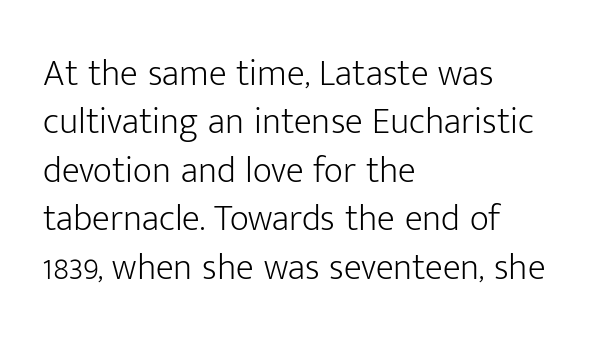
This is the regular roman posture of the typeface. Counters stay open thanks to moderate or lighter strokes. Anything drawn beneath the words? Only blank space. One-word summary of the alignment: left.
